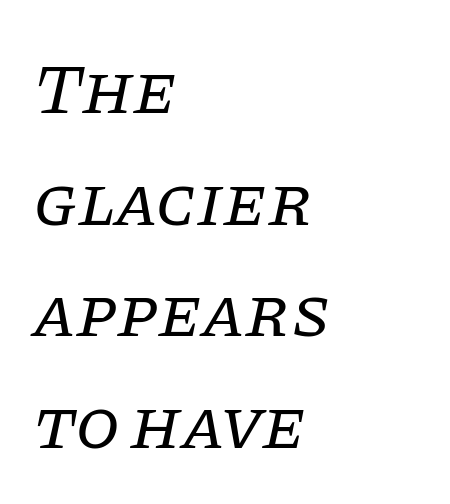
This sample uses a serif face. Just letters on the line, the space beneath them empty. You could not count columns in this text — the font is proportionally spaced. Is the stroke heavy? The answer is a plain regular-or-lighter. In terms of leading, this rendering sits right in the middle.
